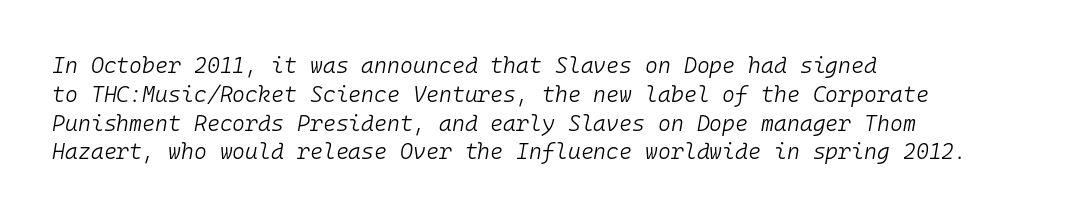
The image shows 22 px text type, italic (leaning right); set left-aligned, normal line spacing (1.31x), normal letter spacing, not underlined.
